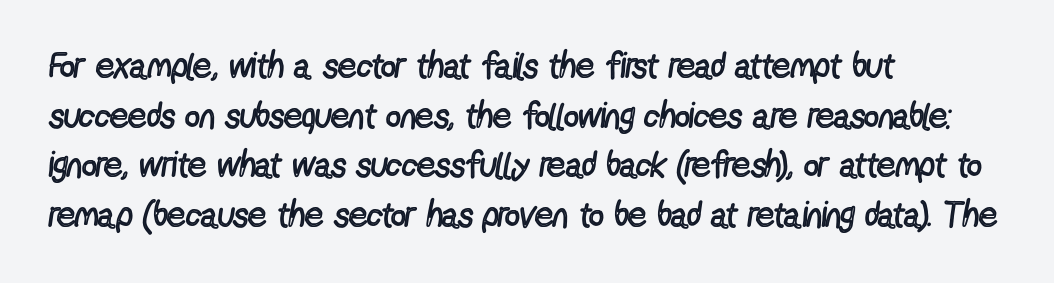
Q: Is the text bold? A: No.
Q: Is the typeface a serif or a sans-serif typeface? A: Sans-serif.
Q: Is the text underlined? A: No.
Q: How is the paragraph aligned? A: Left-aligned.
Q: Is the spacing between letters normal or unusually wide? A: Normal.
Q: Is the spacing between lines tight, normal or loose? A: Normal.
Q: Width (condensed, normal, or wide)? A: Condensed.
Q: x-height? A: Medium.
Q: Monospaced? A: No.
